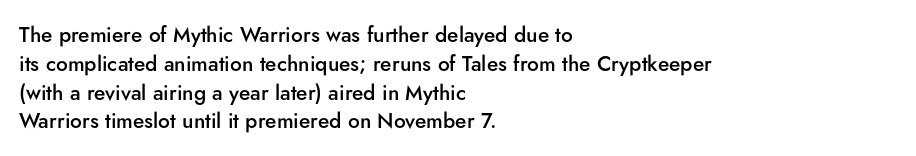
Underlining? Definitely not there. Posture: vertical. The space between consecutive lines is moderate. The paragraph has a hard left edge and a soft right edge. The line texture is even and compact thanks to regular tracking.
